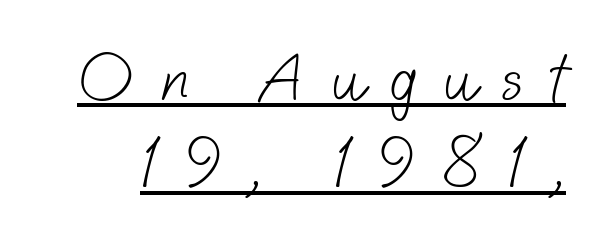
Each line of the rendering has a horizontal stroke beneath the glyphs. This is sans-serif lettering, the kind often seen on screens and signage. Stroke mass is kept to a normal reading level or below. The gaps between neighbouring characters are conspicuously large.
